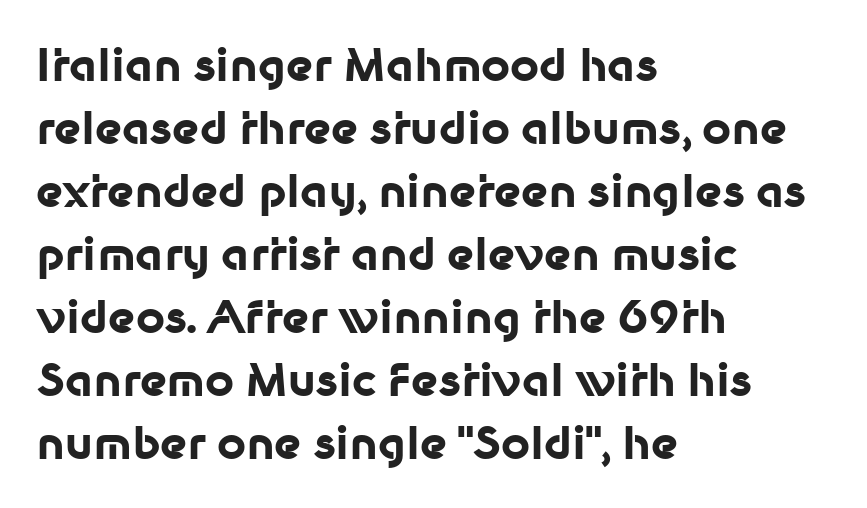
The image shows 45 px bold sans-serif type, upright; set left-aligned, normal line spacing (1.4x), normal letter spacing, not underlined; low stroke contrast and a medium x-height.
